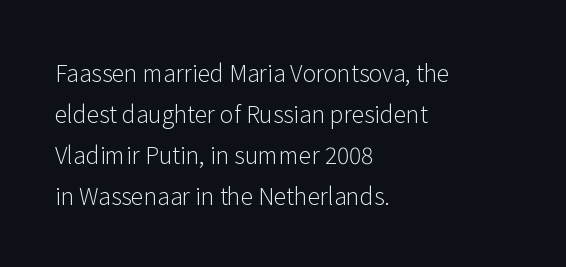
{"italic": "no", "bold": "no", "underline": "no", "align": "left", "line_spacing_ratio": 1.78, "letter_spacing": "normal", "letter_spacing_em": 0.0, "glyph_px": 23}
